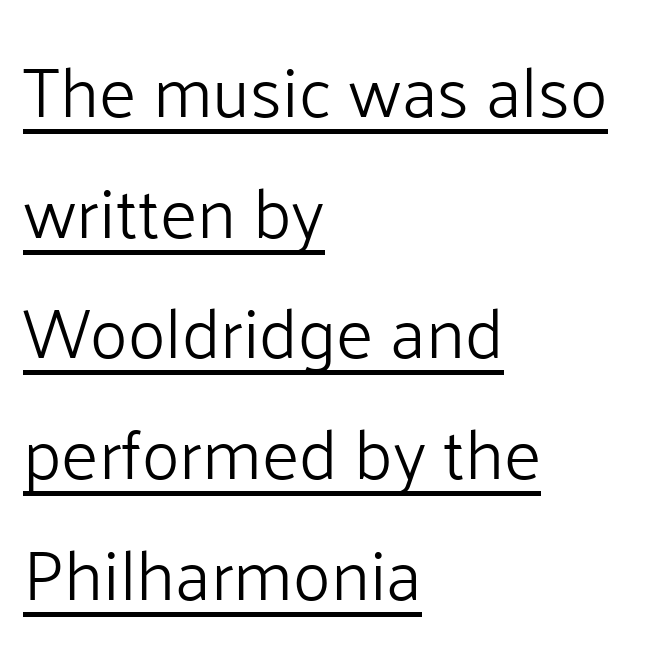
Q: Is the text bold? A: No.
Q: Is the text italic (slanted)? A: No, it is upright.
Q: Is the typeface a serif or a sans-serif typeface? A: Sans-serif.
Q: Is the text underlined? A: Yes.
Q: How is the paragraph aligned? A: Left-aligned.
Q: Is the spacing between letters normal or unusually wide? A: Normal.
Q: Is the spacing between lines tight, normal or loose? A: Normal.
Q: Width (condensed, normal, or wide)? A: Normal.
Q: Stroke contrast? A: Low.
Q: x-height? A: Medium.
Q: Monospaced? A: No.
